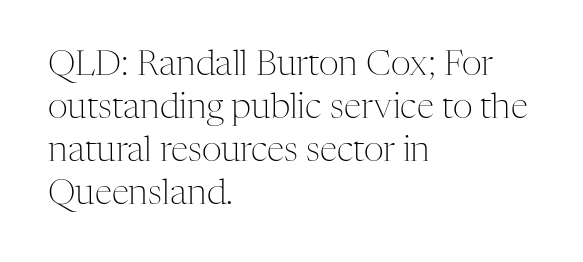
The image shows 35 px light serif type, upright; set left-aligned, line spacing 1.23x, normal letter spacing, not underlined; medium stroke contrast and a medium x-height.
